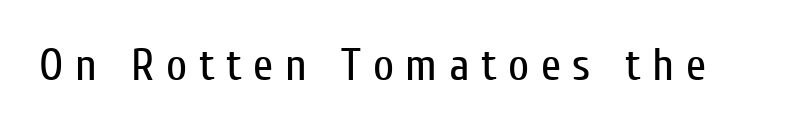
Q: Is the text bold? A: No.
Q: Is the text italic (slanted)? A: No, it is upright.
Q: Is the typeface a serif or a sans-serif typeface? A: Sans-serif.
Q: Is the text underlined? A: No.
Q: Is the spacing between letters normal or unusually wide? A: Unusually wide.
Q: Width (condensed, normal, or wide)? A: Condensed.
Q: Stroke contrast? A: Low.
Q: x-height? A: Medium.
Q: Monospaced? A: No.
